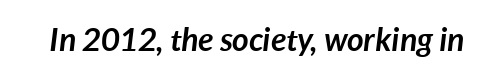
The image shows 32 px semibold type, italic (leaning right); set normal letter spacing, not underlined; low stroke contrast and a medium x-height.
